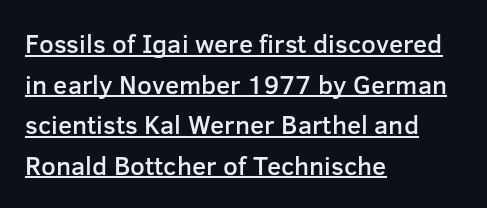
The image shows 26 px text type, upright; set left-aligned, normal line spacing (1.56x), normal letter spacing, underlined.
